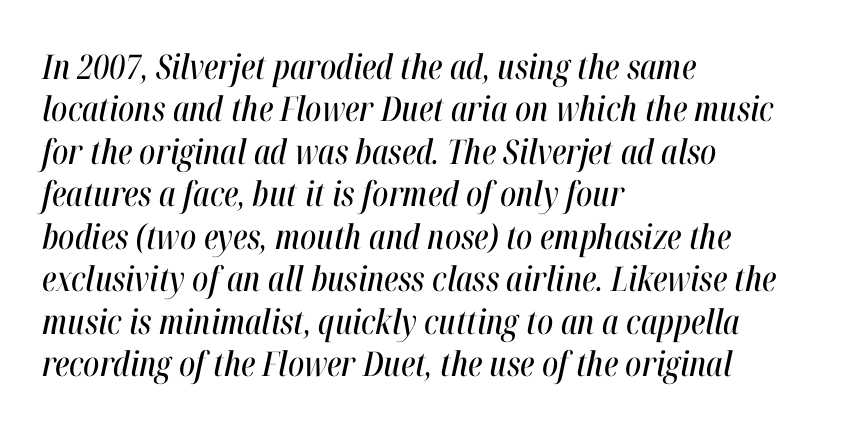
The image shows 34 px condensed type, italic (leaning right); set left-aligned, normal line spacing (1.25x), normal letter spacing, not underlined; high stroke contrast and a medium x-height.
